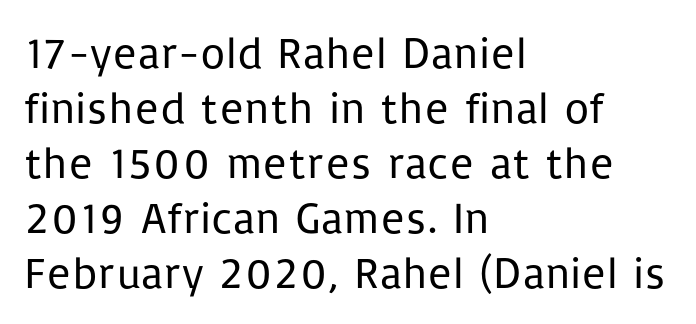
{"serif": "no", "italic": "no", "bold": "no", "weight": "regular", "width": "normal", "stroke_contrast": "low", "x_height": "medium", "monospaced": "no", "underline": "no", "align": "left", "line_spacing": "normal", "line_spacing_ratio": 1.25, "letter_spacing": "normal", "letter_spacing_em": 0.0, "glyph_px": 44}
